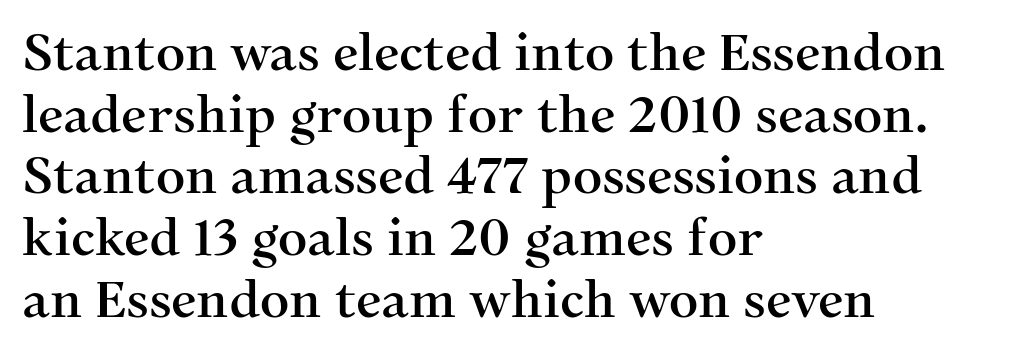
The image shows 51 px serif type, upright; set left-aligned, line spacing 1.21x, normal letter spacing, not underlined; medium stroke contrast and a medium x-height.
